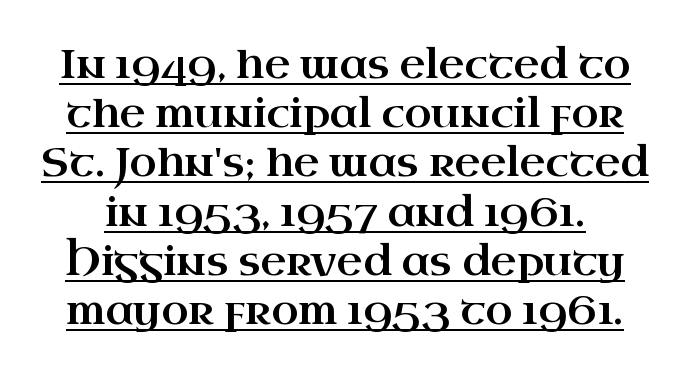
Italic? Not at all — the glyphs are vertical. This is serif lettering, the kind often seen in printed books. The horizontal fit of the characters is conventional and even. Character widths vary here, with narrow letters taking less room than wide ones.
